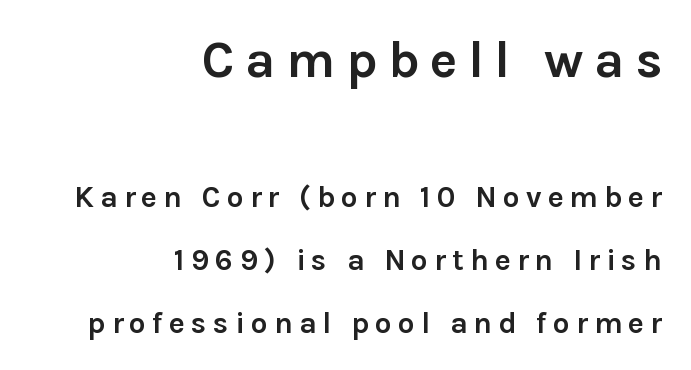
The image shows 52 px semibold sans-serif type, upright; set right-aligned, loose line spacing (2.09x), unusually wide letter spacing (+0.2 em), not underlined; the first (top) block is 1.73x larger; low stroke contrast and a medium x-height.
